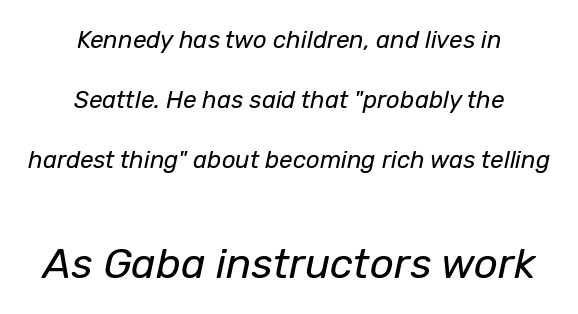
The image shows 42 px regular-weight type, italic (leaning right); set centered, loose line spacing (2.49x), normal letter spacing, not underlined; the second (bottom) block is 1.75x larger; low stroke contrast and a medium x-height.
